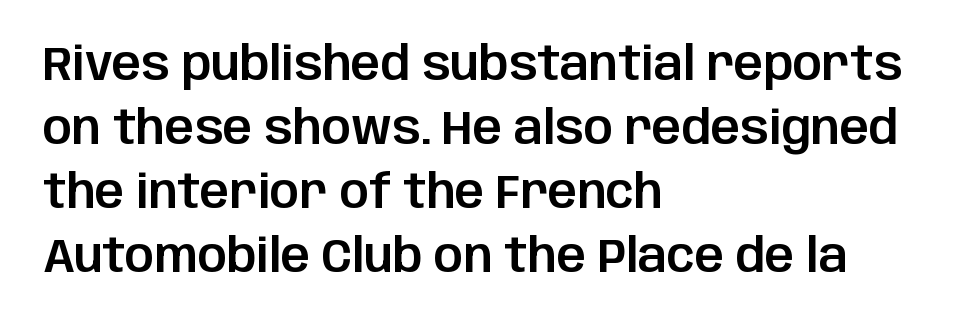
Horizontally, the lines are justified to the leading edge only. A typesetter would mark this as roman, not italic. Glance below the letters and you will spot only blank space. Do the characters align in a grid? No, the font is proportional.
